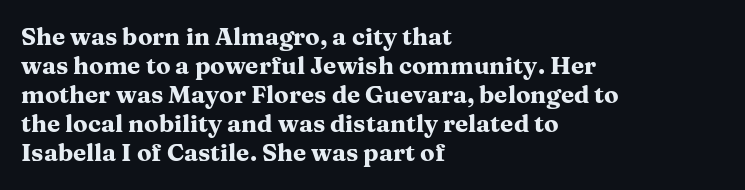
{"italic": "no", "bold": "yes", "underline": "no", "align": "left", "line_spacing_ratio": 1.21, "letter_spacing": "normal", "letter_spacing_em": 0.0, "glyph_px": 24}
